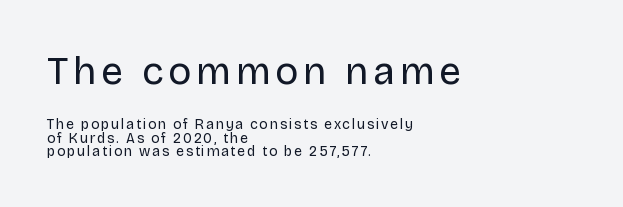
{"serif": "no", "italic": "no", "bold": "no", "weight": "regular", "width": "normal", "stroke_contrast": "low", "x_height": "large", "monospaced": "no", "underline": "no", "align": "left", "line_spacing": "tight", "line_spacing_ratio": 0.95, "larger_block": "first", "size_ratio": 2.79, "glyph_px": 39}
